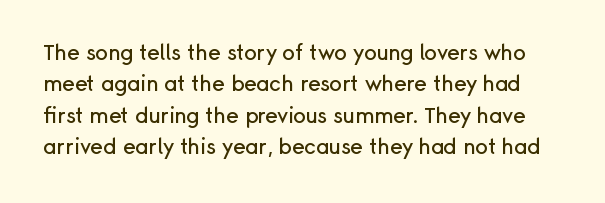
The image shows 21 px text type, upright; set normal line spacing (1.49x), normal letter spacing, not underlined.
